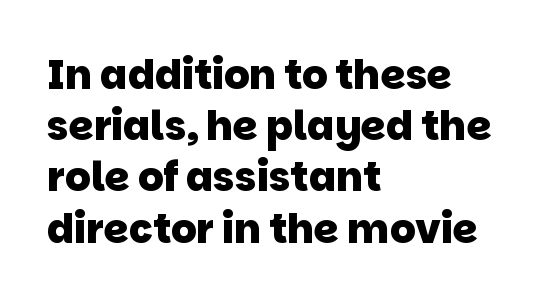
The strokes are fattened all the way to bold. Nobody drew a line under any word here. Notice how descenders clear the ascenders below comfortably — that's standard leading. Letterform terminals end flat and unadorned throughout the passage. Here the designer chose a conventional face with non-uniform glyph widths. This sample is left-justified, so line endings fall wherever the words run out.
